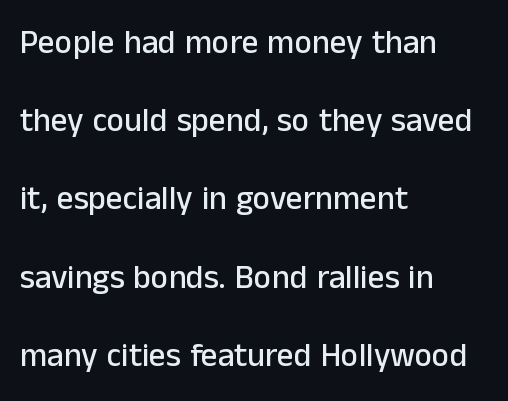
{"serif": "no", "italic": "no", "width": "normal", "stroke_contrast": "low", "x_height": "medium", "monospaced": "no", "underline": "no", "align": "left", "line_spacing": "loose", "line_spacing_ratio": 2.37, "letter_spacing": "normal", "letter_spacing_em": 0.0, "glyph_px": 33}
